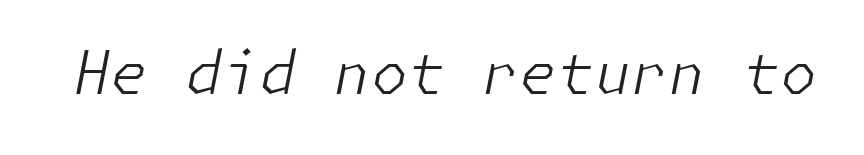
Q: Is the text bold? A: No.
Q: Is the text italic (slanted)? A: Yes, it leans right by about 11 degrees.
Q: Is the text underlined? A: No.
Q: Is the spacing between letters normal or unusually wide? A: Normal.
Q: Width (condensed, normal, or wide)? A: Normal.
Q: Stroke contrast? A: Low.
Q: x-height? A: Medium.
